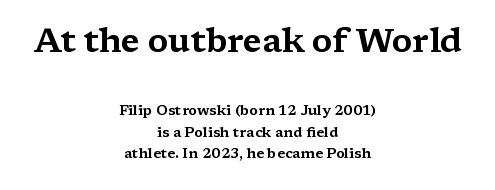
{"serif": "yes", "italic": "no", "width": "wide", "stroke_contrast": "medium", "x_height": "medium", "monospaced": "no", "underline": "no", "align": "center", "line_spacing": "normal", "line_spacing_ratio": 1.54, "letter_spacing": "normal", "letter_spacing_em": 0.0, "larger_block": "first", "size_ratio": 2.36, "glyph_px": 33}
